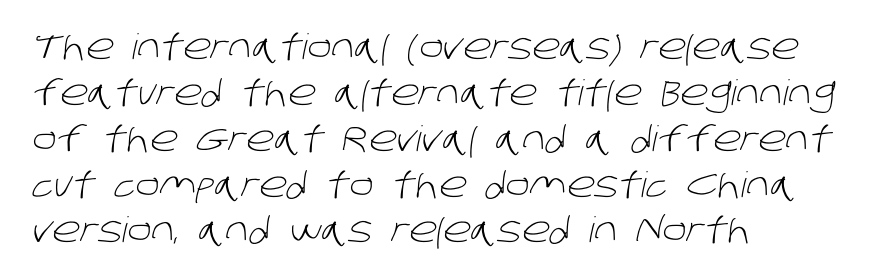
Q: Is the text bold? A: No.
Q: Is the typeface a serif or a sans-serif typeface? A: Sans-serif.
Q: Is the text underlined? A: No.
Q: How is the paragraph aligned? A: Left-aligned.
Q: Is the spacing between letters normal or unusually wide? A: Normal.
Q: Is the spacing between lines tight, normal or loose? A: Normal.
Q: Width (condensed, normal, or wide)? A: Normal.
Q: Stroke contrast? A: Low.
Q: x-height? A: Large.
Q: Monospaced? A: No.
